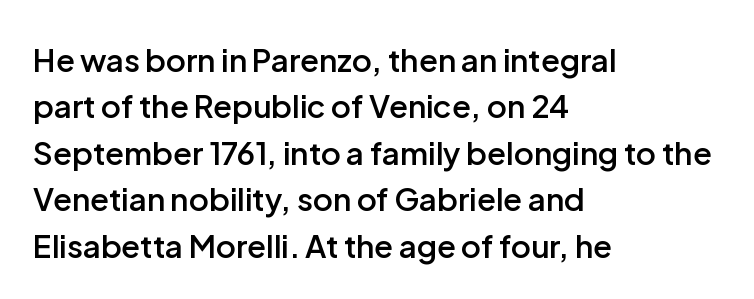
The image shows 31 px semibold sans-serif type, upright; set left-aligned, normal line spacing (1.5x), normal letter spacing, not underlined; low stroke contrast and a medium x-height.
